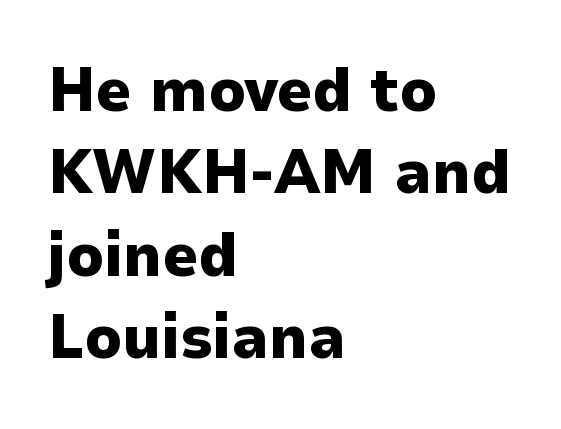
The image shows 62 px heavy sans-serif type, upright; set left-aligned, normal line spacing (1.33x), normal letter spacing, not underlined; low stroke contrast and a medium x-height.
